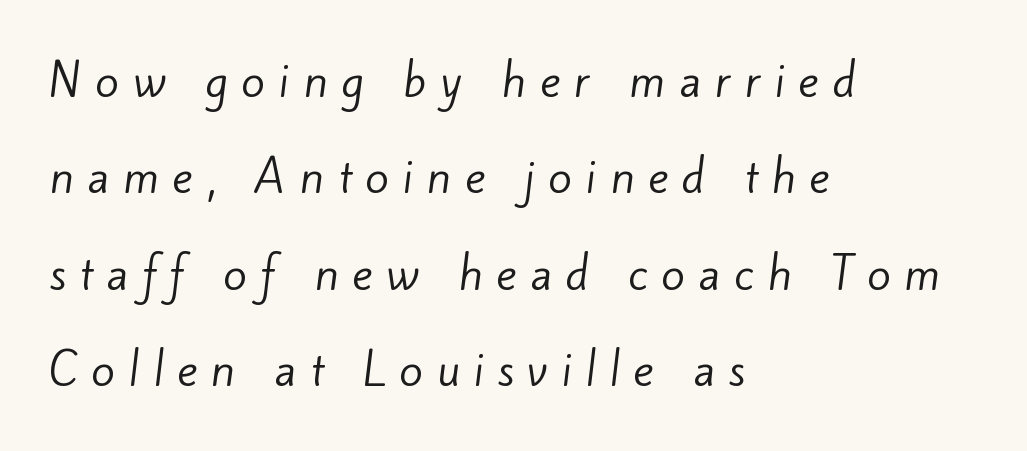
The image shows 43 px regular-weight sans-serif type; set left-aligned, loose line spacing (2.24x), unusually wide letter spacing (+0.32 em), not underlined; low stroke contrast and a small x-height.
